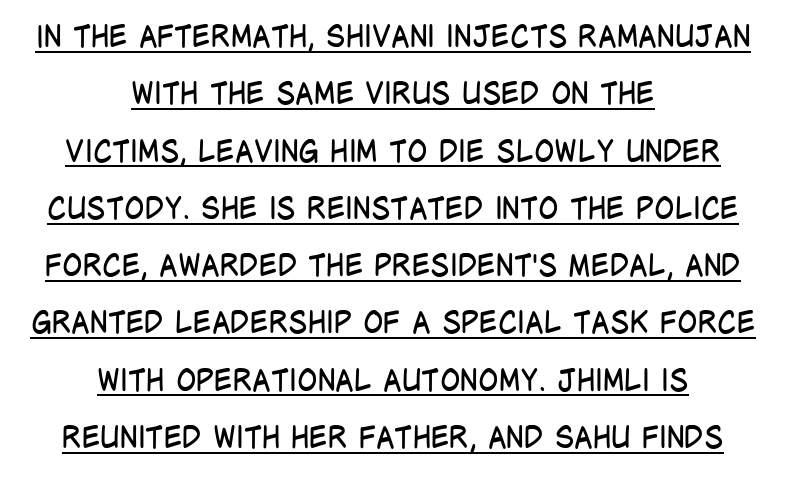
The image shows 30 px regular-weight, condensed sans-serif type, upright; set centered, loose line spacing (1.91x), normal letter spacing, underlined; low stroke contrast and a large x-height.
